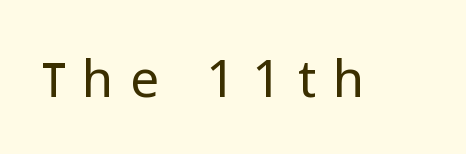
The image shows 51 px regular-weight sans-serif type, upright; set unusually wide letter spacing (+0.33 em), not underlined; low stroke contrast and a medium x-height.
